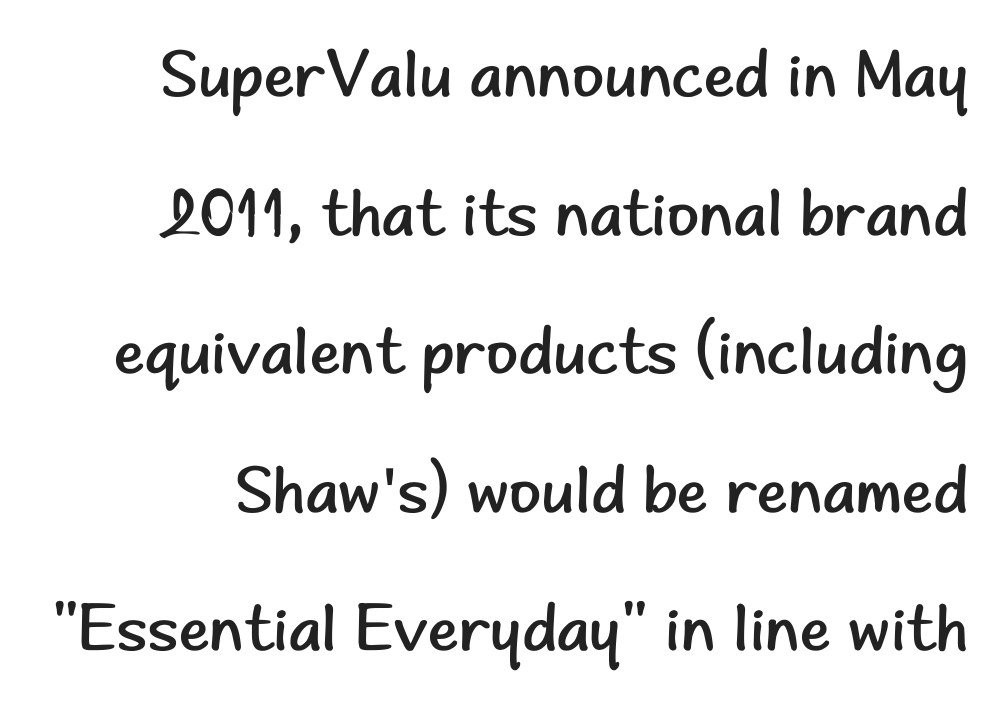
{"serif": "no", "italic": "no", "bold": "no", "weight": "regular", "width": "normal", "stroke_contrast": "low", "x_height": "small", "monospaced": "no", "underline": "no", "line_spacing": "loose", "line_spacing_ratio": 2.1, "letter_spacing": "normal", "letter_spacing_em": 0.0, "glyph_px": 66}
